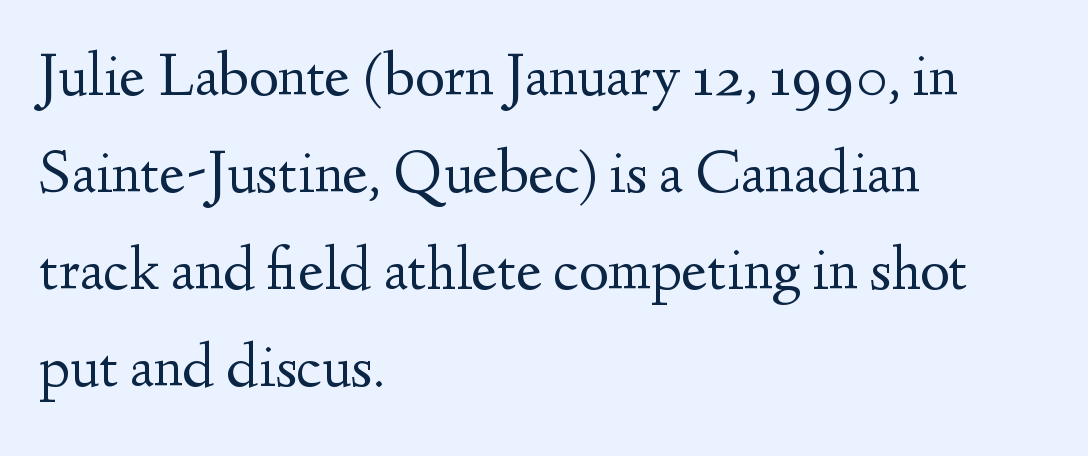
The image shows 63 px regular-weight serif type, upright; set left-aligned, normal line spacing (1.54x), normal letter spacing, not underlined; medium stroke contrast and a small x-height.
